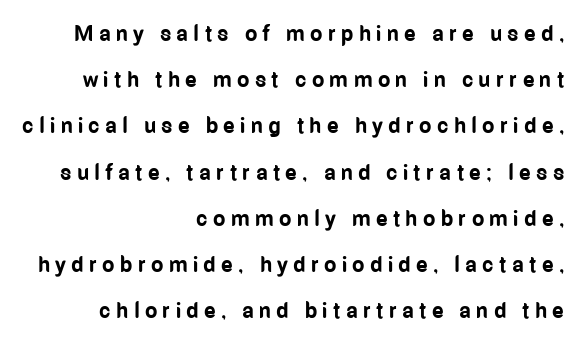
{"italic": "no", "bold": "yes", "underline": "no", "align": "right", "line_spacing": "loose", "line_spacing_ratio": 2.1, "letter_spacing": "wide", "letter_spacing_em": 0.24, "glyph_px": 22}
